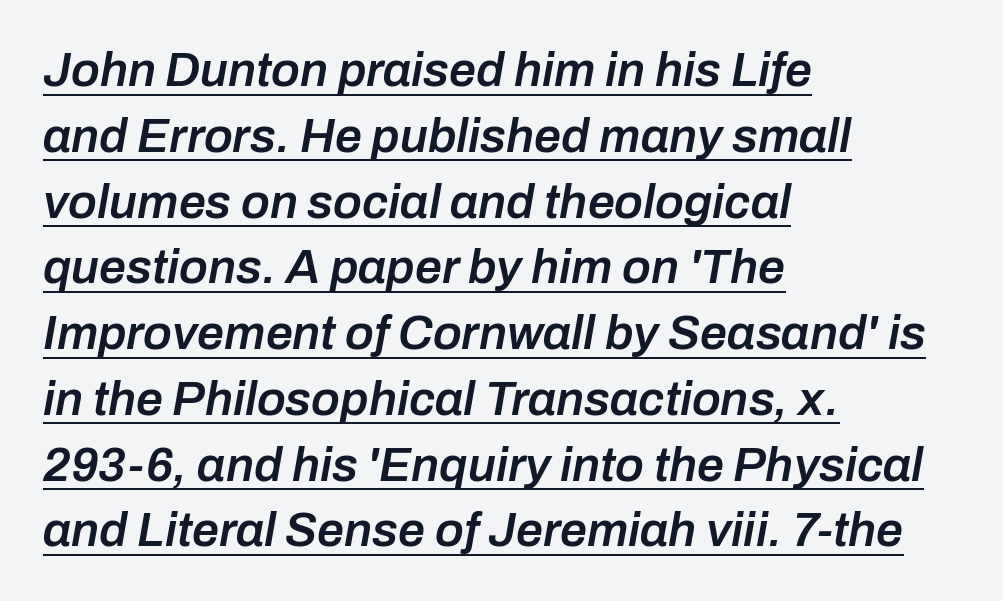
No extra tracking has been applied to these lines. The typesetter has applied underlining to the passage shown. The whole block is typeset with a tilt. These lines are rendered in a variable-pitch font. Interline gaps are of average width in this sample. Casual observation: everything's shoved over to the left.
